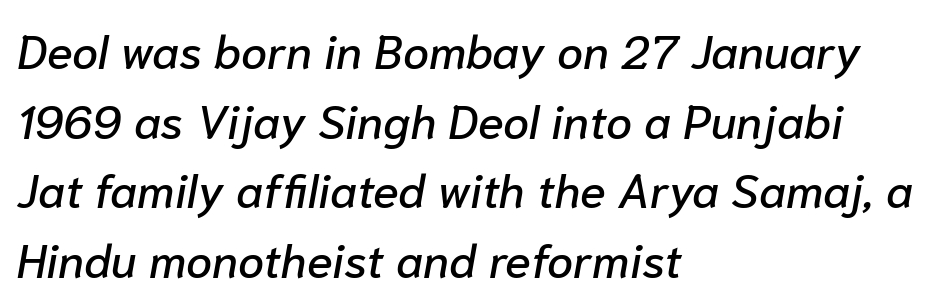
The image shows 47 px text type, italic (leaning right); set left-aligned, normal line spacing (1.48x), normal letter spacing, not underlined; low stroke contrast and a medium x-height.
